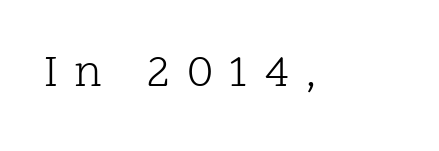
{"serif": "yes", "italic": "no", "bold": "no", "weight": "light", "width": "normal", "stroke_contrast": "low", "x_height": "medium", "monospaced": "no", "underline": "no", "letter_spacing": "wide", "letter_spacing_em": 0.37, "glyph_px": 45}
